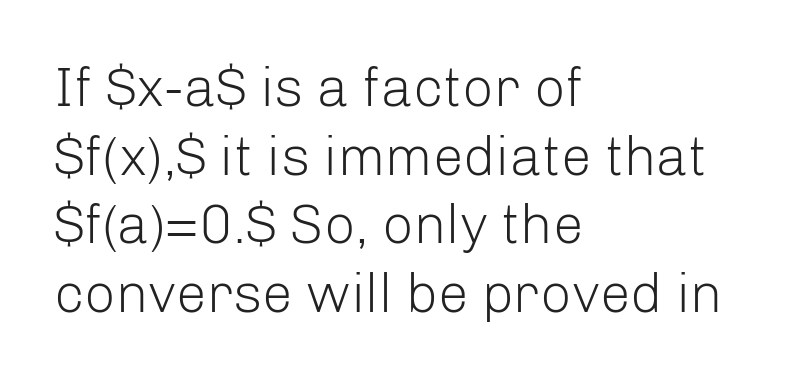
{"serif": "no", "italic": "no", "bold": "no", "weight": "light", "width": "normal", "stroke_contrast": "low", "x_height": "medium", "monospaced": "no", "underline": "no", "align": "left", "line_spacing": "normal", "line_spacing_ratio": 1.25, "letter_spacing": "normal", "letter_spacing_em": 0.0, "glyph_px": 55}
